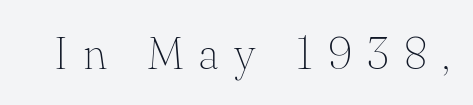
Q: Is the text bold? A: No.
Q: Is the text italic (slanted)? A: No, it is upright.
Q: Is the typeface a serif or a sans-serif typeface? A: Serif.
Q: Is the text underlined? A: No.
Q: Is the spacing between letters normal or unusually wide? A: Unusually wide.
Q: Width (condensed, normal, or wide)? A: Normal.
Q: Stroke contrast? A: Medium.
Q: x-height? A: Small.
Q: Monospaced? A: No.
